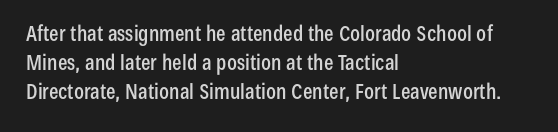
Each word holds together tightly as a unit, with standard inter-letter gaps. Left-aligned paragraph, ragged on the right. The vertical gap from one line to the next is medium. Nope, not italic — everything's standing straight. Check the space under the baseline: it is left empty.
